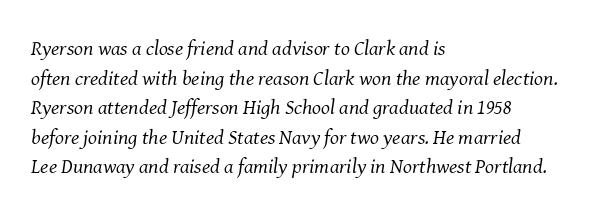
Q: Is the text bold? A: No.
Q: Is the text italic (slanted)? A: Yes, it leans right by about 8 degrees.
Q: Is the text underlined? A: No.
Q: How is the paragraph aligned? A: Left-aligned.
Q: Is the spacing between letters normal or unusually wide? A: Normal.
Q: Is the spacing between lines tight, normal or loose? A: Normal.
